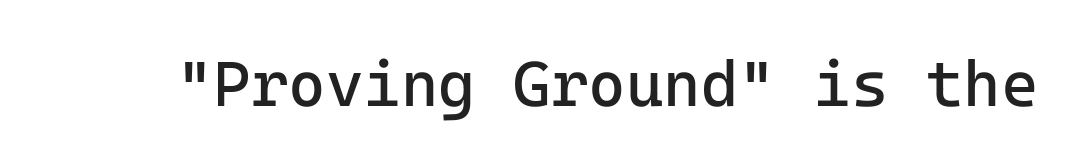
The image shows 64 px regular-weight sans-serif type, upright, monospaced; set normal letter spacing, not underlined; low stroke contrast and a medium x-height.
